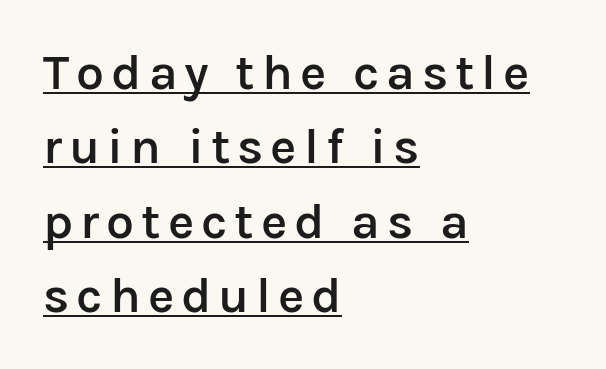
Q: Is the text bold? A: Semi-bold.
Q: Is the text italic (slanted)? A: No, it is upright.
Q: Is the typeface a serif or a sans-serif typeface? A: Sans-serif.
Q: Is the text underlined? A: Yes.
Q: How is the paragraph aligned? A: Left-aligned.
Q: Is the spacing between lines tight, normal or loose? A: Normal.
Q: Width (condensed, normal, or wide)? A: Normal.
Q: Stroke contrast? A: Low.
Q: x-height? A: Medium.
Q: Monospaced? A: No.
